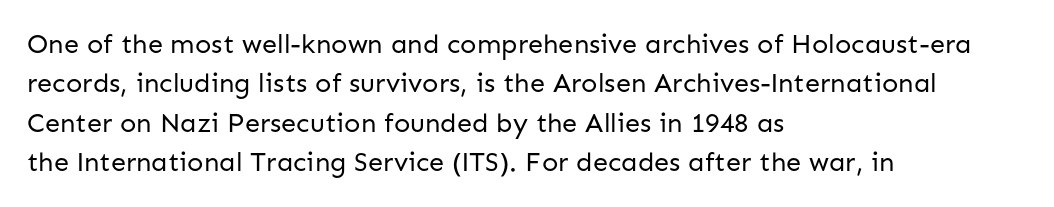
{"italic": "no", "bold": "no", "underline": "no", "align": "left", "line_spacing": "normal", "line_spacing_ratio": 1.46, "letter_spacing": "normal", "letter_spacing_em": 0.0, "glyph_px": 27}
